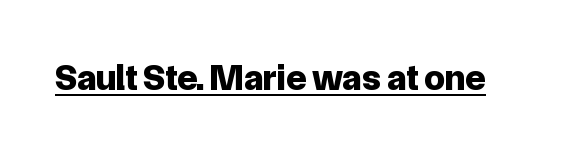
{"serif": "no", "italic": "no", "bold": "yes", "weight": "bold", "width": "normal", "stroke_contrast": "low", "x_height": "medium", "monospaced": "no", "underline": "yes", "letter_spacing": "normal", "letter_spacing_em": 0.0, "glyph_px": 37}
